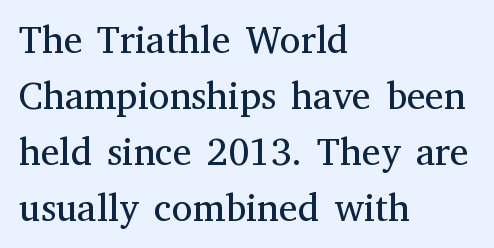
{"serif": "yes", "italic": "no", "bold": "no", "weight": "regular", "width": "normal", "stroke_contrast": "medium", "x_height": "medium", "monospaced": "no", "underline": "no", "align": "left", "line_spacing": "normal", "line_spacing_ratio": 1.47, "letter_spacing": "normal", "letter_spacing_em": 0.0, "glyph_px": 38}
